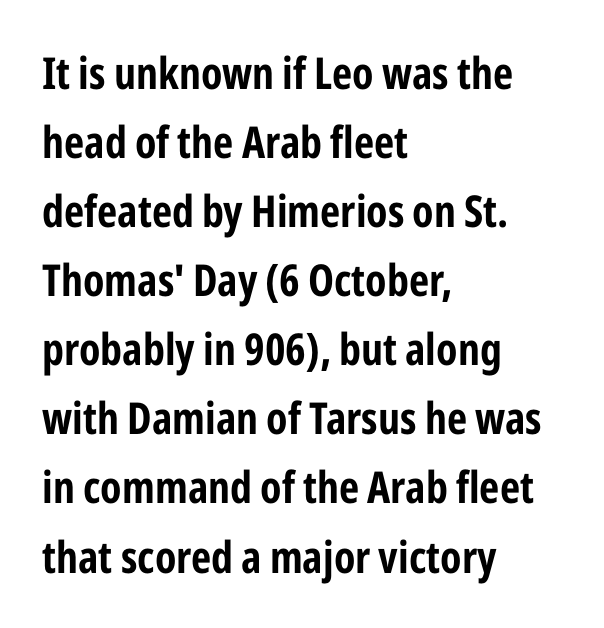
{"serif": "no", "italic": "no", "width": "condensed", "stroke_contrast": "low", "x_height": "medium", "monospaced": "no", "underline": "no", "align": "left", "line_spacing": "normal", "line_spacing_ratio": 1.57, "letter_spacing": "normal", "letter_spacing_em": 0.0, "glyph_px": 44}
